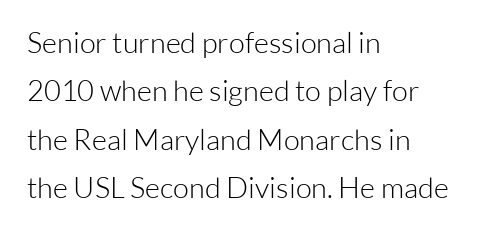
{"serif": "no", "italic": "no", "bold": "no", "weight": "light", "width": "normal", "stroke_contrast": "low", "x_height": "medium", "monospaced": "no", "underline": "no", "align": "left", "line_spacing": "normal", "line_spacing_ratio": 1.67, "letter_spacing": "normal", "letter_spacing_em": 0.0, "glyph_px": 29}
